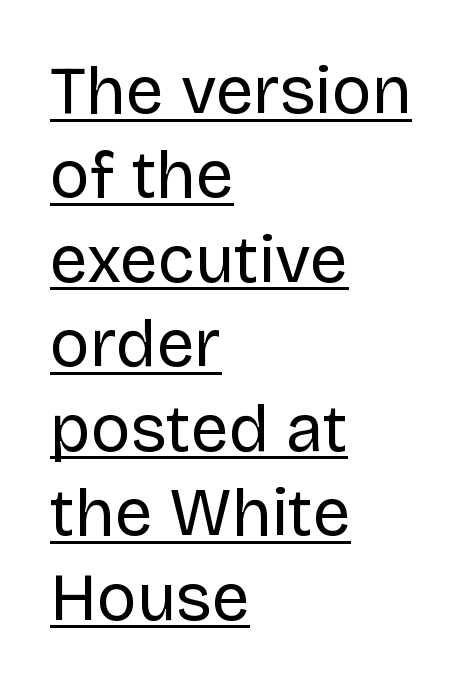
The image shows 67 px regular-weight sans-serif type, upright; set left-aligned, normal line spacing (1.26x), normal letter spacing, underlined; low stroke contrast and a large x-height.
